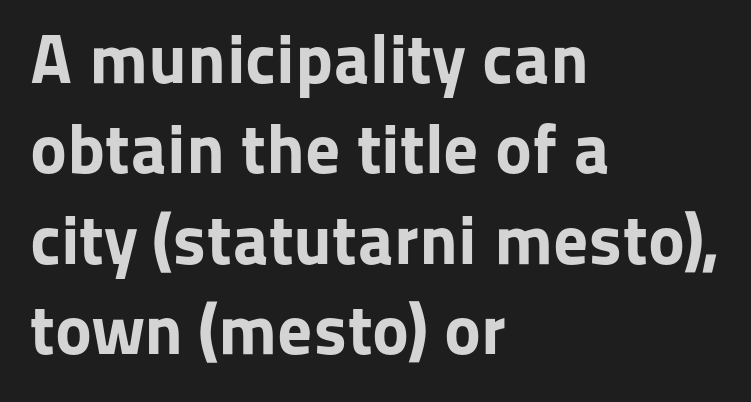
The image shows 70 px bold sans-serif type, upright; set left-aligned, normal line spacing (1.29x), normal letter spacing, not underlined; low stroke contrast and a medium x-height.
